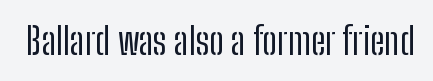
The image shows 37 px regular-weight, condensed sans-serif type, upright; set normal letter spacing, not underlined; low stroke contrast and a medium x-height.
